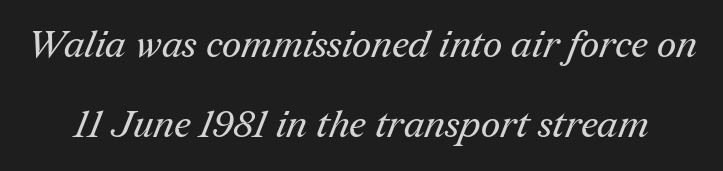
Widely set lines give the paragraph a tall, airy silhouette. You could not count columns in this text — the font is proportionally spaced. A bare baseline throughout the passage. The type family on display is of the serif kind.
